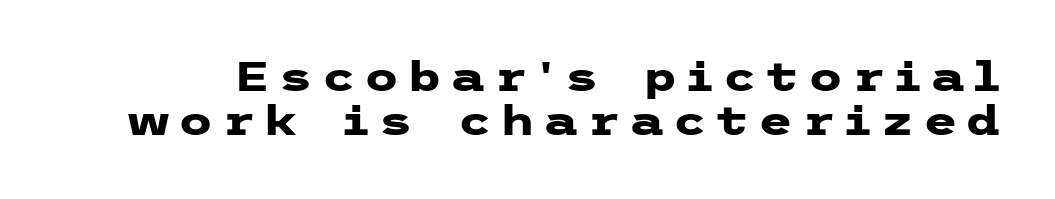
{"serif": "no", "italic": "no", "bold": "yes", "weight": "heavy", "width": "wide", "stroke_contrast": "low", "x_height": "medium", "underline": "no", "line_spacing": "tight", "line_spacing_ratio": 1.11, "letter_spacing": "wide", "letter_spacing_em": 0.2, "glyph_px": 40}
